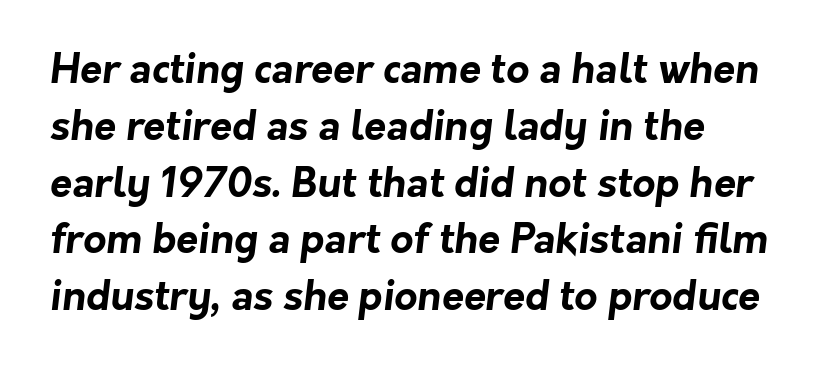
{"serif": "no", "bold": "yes", "weight": "bold", "width": "normal", "stroke_contrast": "low", "x_height": "medium", "monospaced": "no", "underline": "no", "line_spacing": "normal", "line_spacing_ratio": 1.42, "letter_spacing": "normal", "letter_spacing_em": 0.0, "glyph_px": 40}
